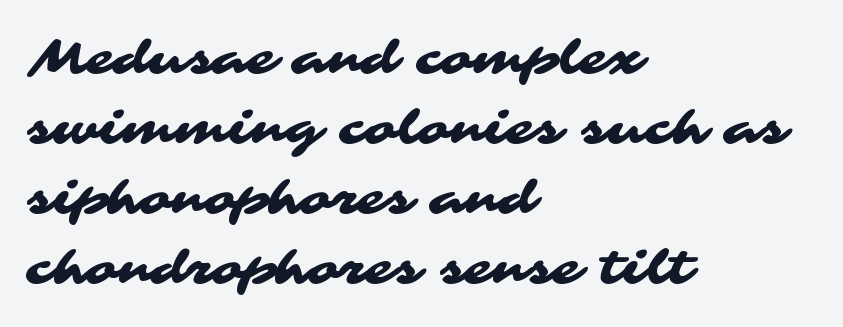
{"serif": "no", "width": "wide", "stroke_contrast": "medium", "x_height": "medium", "monospaced": "no", "underline": "no", "align": "left", "line_spacing": "normal", "line_spacing_ratio": 1.52, "letter_spacing": "normal", "letter_spacing_em": 0.0, "glyph_px": 46}
